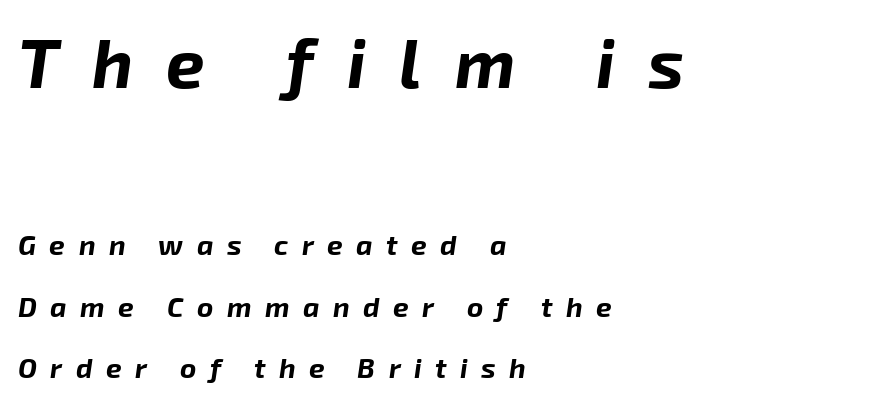
The image shows 69 px bold type, italic (leaning right); set left-aligned, loose line spacing (2.21x), unusually wide letter spacing (+0.48 em), not underlined; the first (top) block is 2.46x larger; low stroke contrast and a medium x-height.
